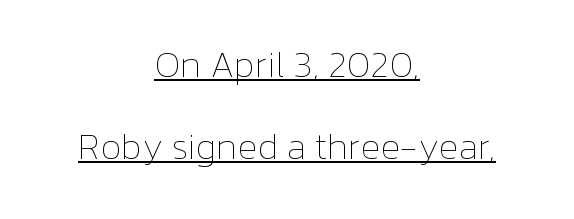
{"italic": "no", "bold": "no", "weight": "thin", "width": "normal", "stroke_contrast": "low", "x_height": "medium", "monospaced": "no", "underline": "yes", "align": "center", "line_spacing": "loose", "line_spacing_ratio": 2.21, "letter_spacing": "normal", "letter_spacing_em": 0.0, "glyph_px": 37}
